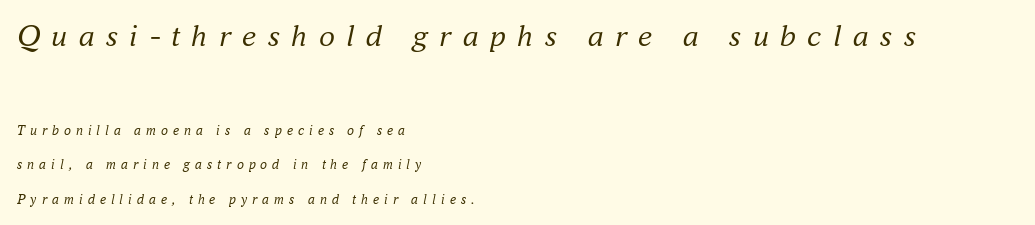
The image shows 32 px regular-weight serif type, italic (leaning right); set left-aligned, loose line spacing (2.47x), unusually wide letter spacing (+0.35 em), not underlined; the first (top) block is 2.29x larger; medium stroke contrast and a small x-height.
